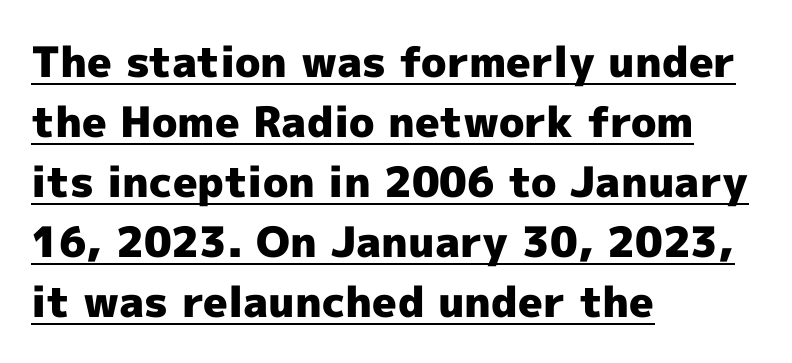
{"serif": "no", "italic": "no", "bold": "yes", "weight": "heavy", "width": "normal", "x_height": "medium", "monospaced": "no", "underline": "yes", "align": "left", "line_spacing": "normal", "line_spacing_ratio": 1.43, "letter_spacing": "normal", "letter_spacing_em": 0.0, "glyph_px": 42}
